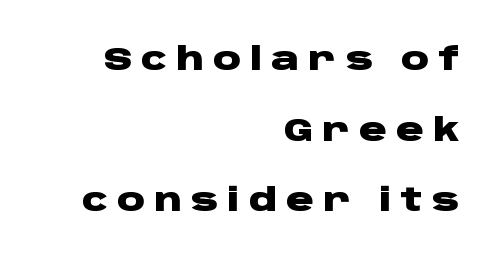
{"serif": "no", "italic": "no", "bold": "yes", "weight": "heavy", "width": "wide", "stroke_contrast": "low", "x_height": "large", "monospaced": "no", "underline": "no", "align": "right", "line_spacing": "loose", "line_spacing_ratio": 2.28, "letter_spacing": "wide", "letter_spacing_em": 0.29, "glyph_px": 31}
